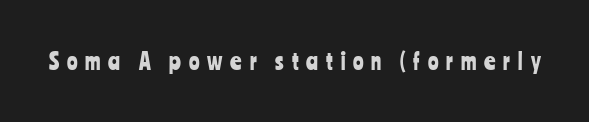
The letters stand straight up with perfectly vertical stems. These lines have a slow, spaced-out rhythm from letter to letter. Unmarked baselines from the first word to the last.
